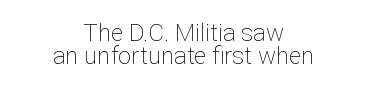
The gaps between neighbouring characters are ordinary and unremarkable. Italic? Not at all — the glyphs are vertical. Clear beneath every line of the passage. This rendering uses center alignment, leaving both contours irregular but symmetric. Closely set lines give the paragraph a compact silhouette. Nothing heavy about these letters — not bold at all.
